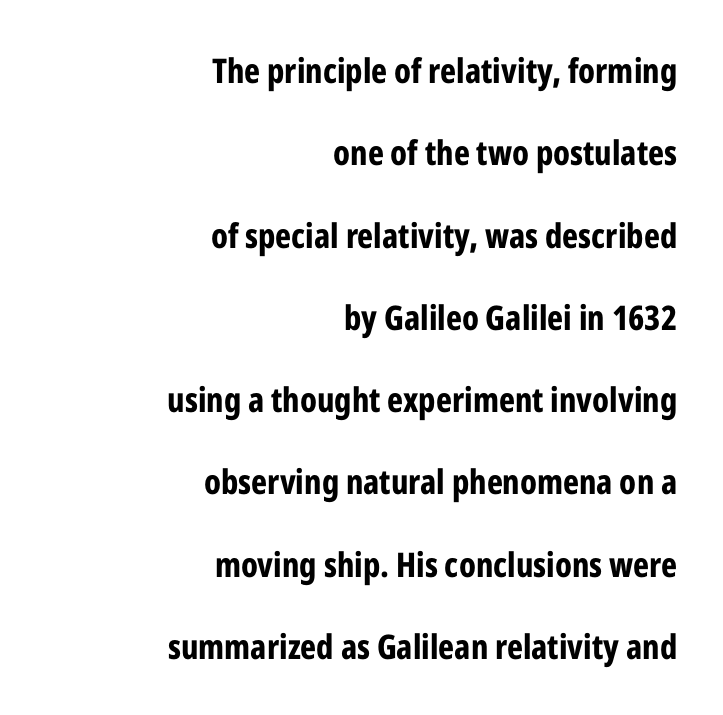
Q: Is the text bold? A: Yes.
Q: Is the text italic (slanted)? A: No, it is upright.
Q: Is the typeface a serif or a sans-serif typeface? A: Sans-serif.
Q: Is the text underlined? A: No.
Q: How is the paragraph aligned? A: Right-aligned.
Q: Is the spacing between letters normal or unusually wide? A: Normal.
Q: Is the spacing between lines tight, normal or loose? A: Loose.
Q: Width (condensed, normal, or wide)? A: Condensed.
Q: Stroke contrast? A: Low.
Q: x-height? A: Medium.
Q: Monospaced? A: No.
